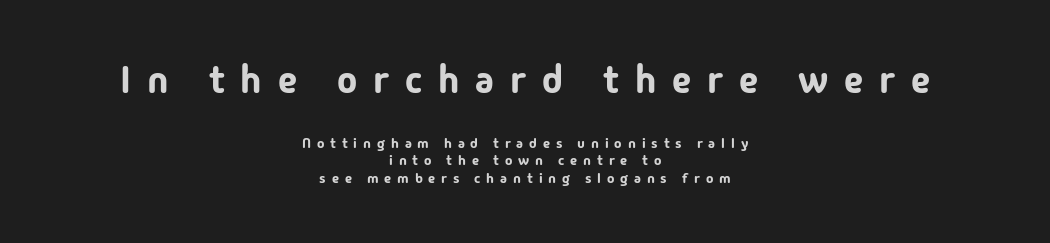
The image shows 38 px sans-serif type, upright; set centered, normal line spacing (1.27x), unusually wide letter spacing (+0.42 em), not underlined; the first (top) block is 2.71x larger; low stroke contrast and a medium x-height.
